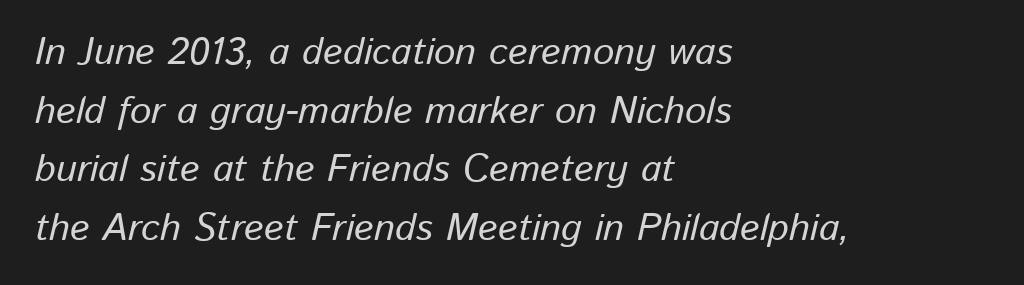
Q: Is the text italic (slanted)? A: Yes, it leans right by about 13 degrees.
Q: Is the text underlined? A: No.
Q: How is the paragraph aligned? A: Left-aligned.
Q: Is the spacing between letters normal or unusually wide? A: Normal.
Q: Is the spacing between lines tight, normal or loose? A: Normal.
Q: Width (condensed, normal, or wide)? A: Normal.
Q: Stroke contrast? A: Low.
Q: x-height? A: Medium.
Q: Monospaced? A: No.
